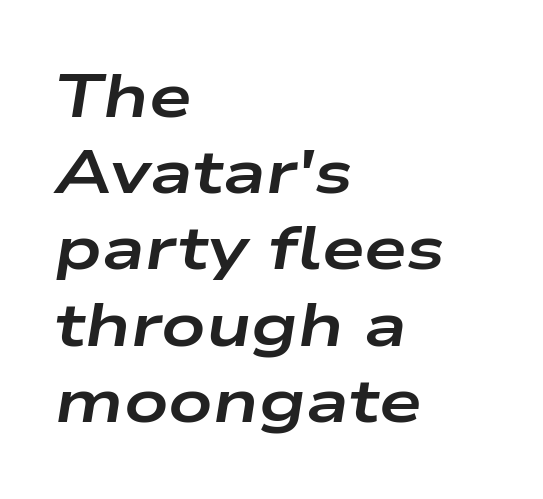
The image shows 61 px bold, wide type, italic (leaning right); set left-aligned, normal line spacing (1.25x), normal letter spacing, not underlined; low stroke contrast and a medium x-height.
